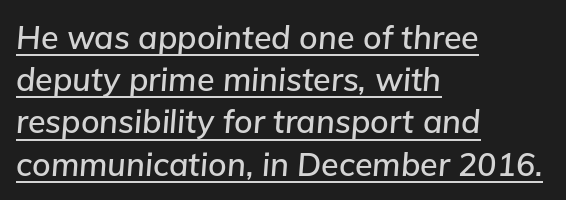
{"italic": "yes", "lean": "right", "slant_degrees": 5, "width": "normal", "stroke_contrast": "low", "x_height": "medium", "monospaced": "no", "underline": "yes", "align": "left", "line_spacing": "normal", "line_spacing_ratio": 1.32, "letter_spacing": "normal", "letter_spacing_em": 0.0, "glyph_px": 32}
